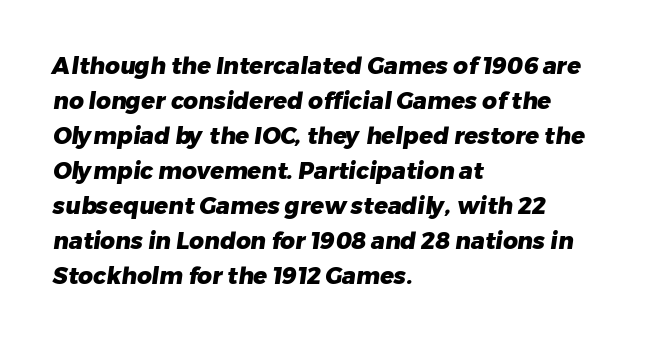
The image shows 23 px bold type; set left-aligned, normal line spacing (1.52x), normal letter spacing, not underlined.
